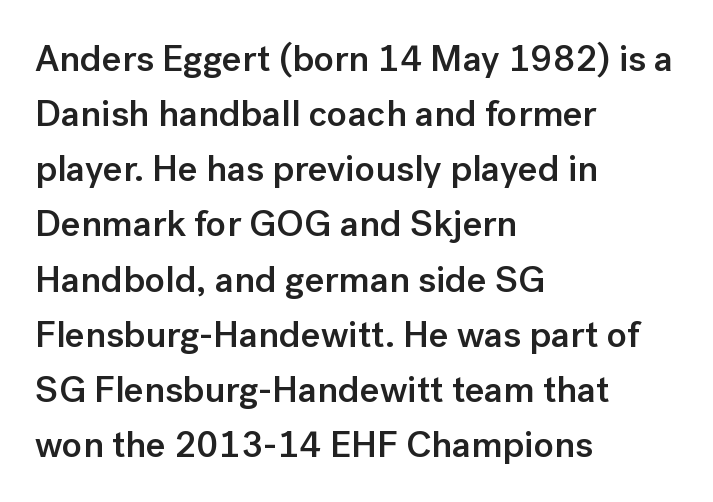
{"serif": "no", "italic": "no", "bold": "semi", "weight": "semibold", "width": "normal", "stroke_contrast": "low", "x_height": "medium", "monospaced": "no", "underline": "no", "align": "left", "line_spacing": "normal", "line_spacing_ratio": 1.49, "letter_spacing": "normal", "letter_spacing_em": 0.0, "glyph_px": 37}
